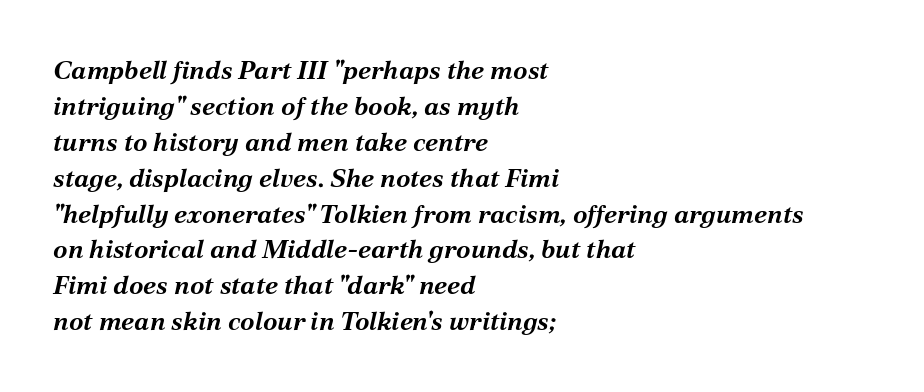
Q: Is the text bold? A: Yes.
Q: Is the text italic (slanted)? A: Yes, it leans right by about 12 degrees.
Q: Is the text underlined? A: No.
Q: How is the paragraph aligned? A: Left-aligned.
Q: Is the spacing between letters normal or unusually wide? A: Normal.
Q: Is the spacing between lines tight, normal or loose? A: Normal.
